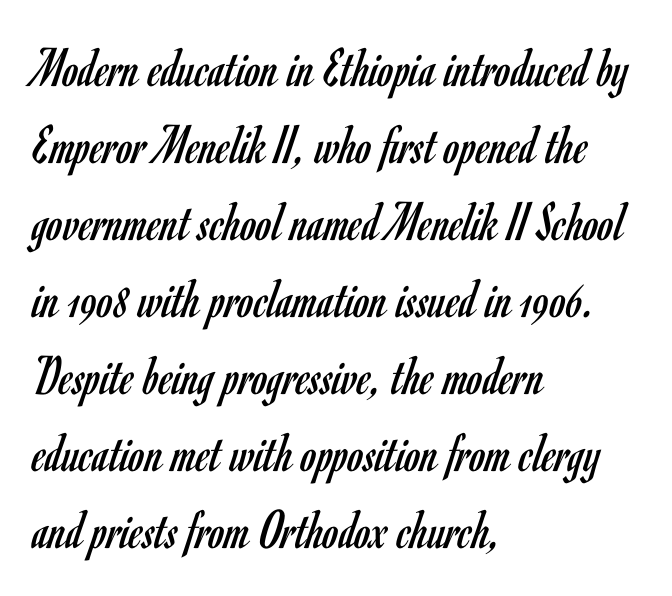
Q: Is the text bold? A: No.
Q: Is the text italic (slanted)? A: Yes.
Q: Is the typeface a serif or a sans-serif typeface? A: Sans-serif.
Q: Is the text underlined? A: No.
Q: How is the paragraph aligned? A: Left-aligned.
Q: Is the spacing between letters normal or unusually wide? A: Normal.
Q: Is the spacing between lines tight, normal or loose? A: Normal.
Q: Width (condensed, normal, or wide)? A: Condensed.
Q: Stroke contrast? A: Low.
Q: x-height? A: Small.
Q: Monospaced? A: No.
